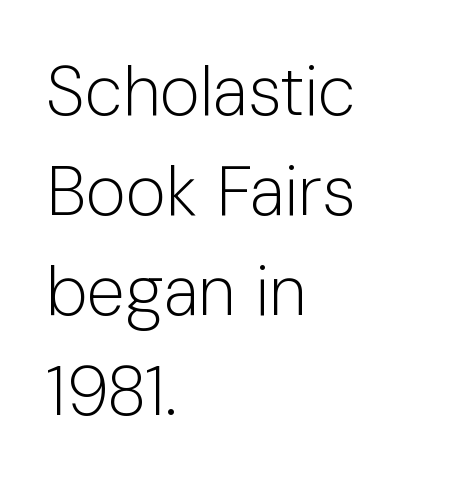
{"serif": "no", "italic": "no", "bold": "no", "weight": "light", "width": "normal", "stroke_contrast": "low", "x_height": "medium", "monospaced": "no", "underline": "no", "align": "left", "line_spacing": "normal", "line_spacing_ratio": 1.45, "letter_spacing": "normal", "letter_spacing_em": 0.0, "glyph_px": 69}
